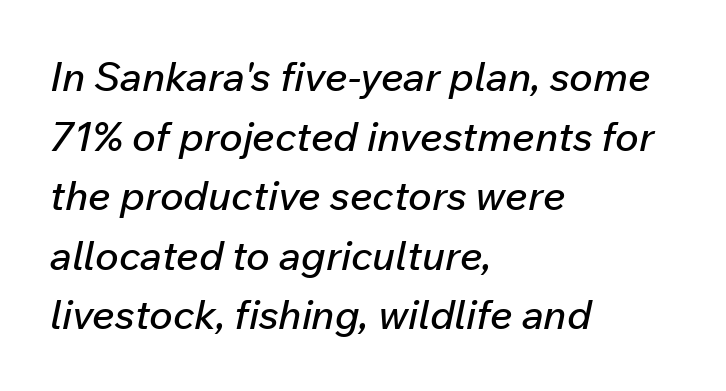
Q: Is the text italic (slanted)? A: Yes, it leans right by about 12 degrees.
Q: Is the text underlined? A: No.
Q: How is the paragraph aligned? A: Left-aligned.
Q: Is the spacing between letters normal or unusually wide? A: Normal.
Q: Is the spacing between lines tight, normal or loose? A: Normal.
Q: Width (condensed, normal, or wide)? A: Normal.
Q: Stroke contrast? A: Low.
Q: x-height? A: Medium.
Q: Monospaced? A: No.
